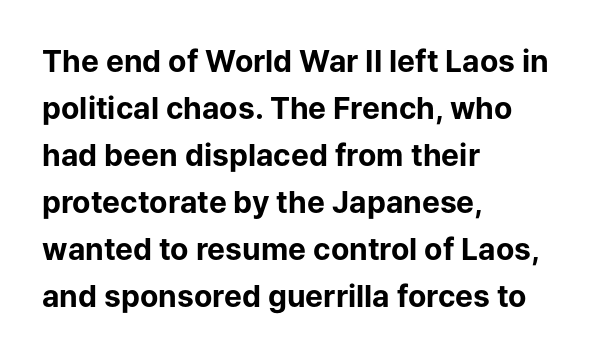
The image shows 30 px bold sans-serif type, upright; set left-aligned, normal line spacing (1.57x), normal letter spacing, not underlined; low stroke contrast and a medium x-height.
